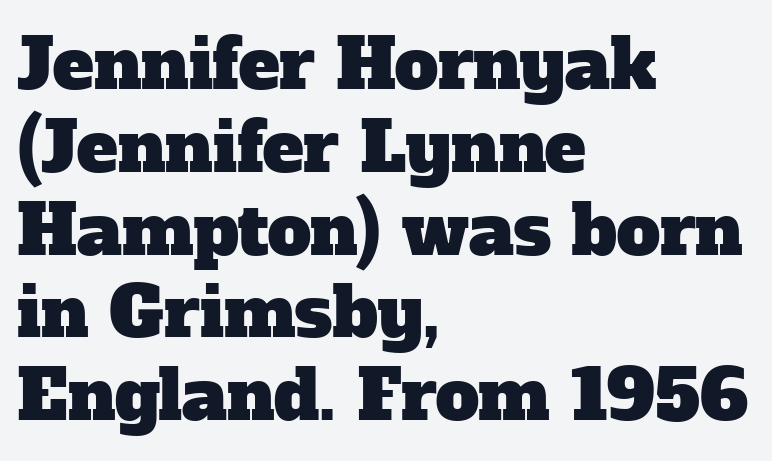
Q: Is the typeface a serif or a sans-serif typeface? A: Serif.
Q: Is the text underlined? A: No.
Q: How is the paragraph aligned? A: Left-aligned.
Q: Is the spacing between letters normal or unusually wide? A: Normal.
Q: Width (condensed, normal, or wide)? A: Normal.
Q: Stroke contrast? A: Low.
Q: x-height? A: Medium.
Q: Monospaced? A: No.
